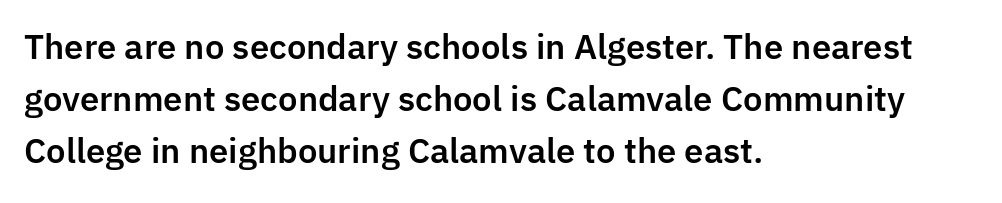
{"serif": "no", "italic": "no", "width": "normal", "stroke_contrast": "low", "x_height": "medium", "monospaced": "no", "underline": "no", "align": "left", "line_spacing": "normal", "line_spacing_ratio": 1.58, "letter_spacing": "normal", "letter_spacing_em": 0.0, "glyph_px": 33}
